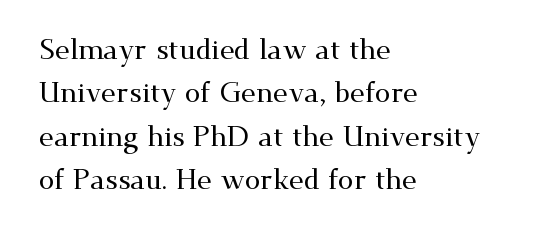
The image shows 28 px wide serif type, upright; set left-aligned, normal line spacing (1.55x), normal letter spacing, not underlined; medium stroke contrast and a small x-height.
